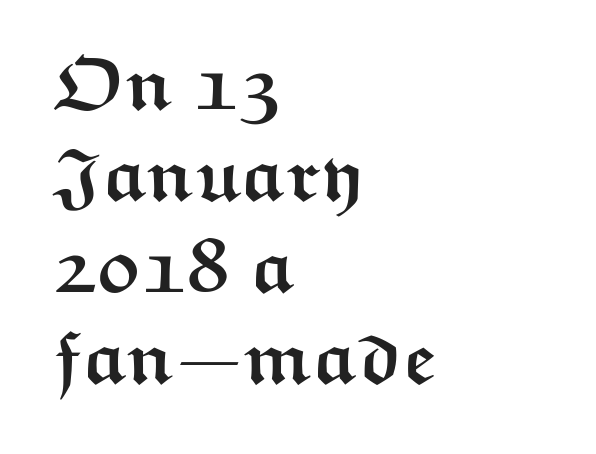
{"serif": "no", "italic": "no", "bold": "yes", "weight": "semibold", "width": "wide", "stroke_contrast": "medium", "x_height": "medium", "monospaced": "no", "underline": "no", "align": "left", "line_spacing_ratio": 1.22, "letter_spacing": "normal", "letter_spacing_em": 0.0, "glyph_px": 75}
